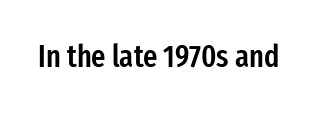
The image shows 31 px semibold, condensed sans-serif type, upright; set normal letter spacing, not underlined; low stroke contrast and a medium x-height.
